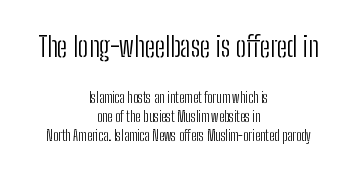
The image shows 28 px light, condensed sans-serif type, upright; set centered, normal line spacing (1.35x), normal letter spacing, not underlined; the first (top) block is 2.0x larger; low stroke contrast and a medium x-height.
